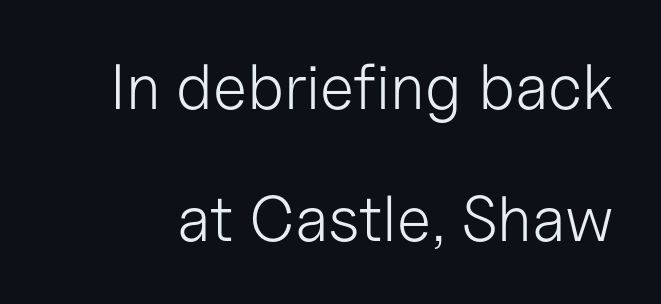
Q: Is the text bold? A: No.
Q: Is the text italic (slanted)? A: No, it is upright.
Q: Is the typeface a serif or a sans-serif typeface? A: Sans-serif.
Q: Is the text underlined? A: No.
Q: Is the spacing between letters normal or unusually wide? A: Normal.
Q: Is the spacing between lines tight, normal or loose? A: Loose.
Q: Width (condensed, normal, or wide)? A: Normal.
Q: Stroke contrast? A: Low.
Q: x-height? A: Medium.
Q: Monospaced? A: No.
